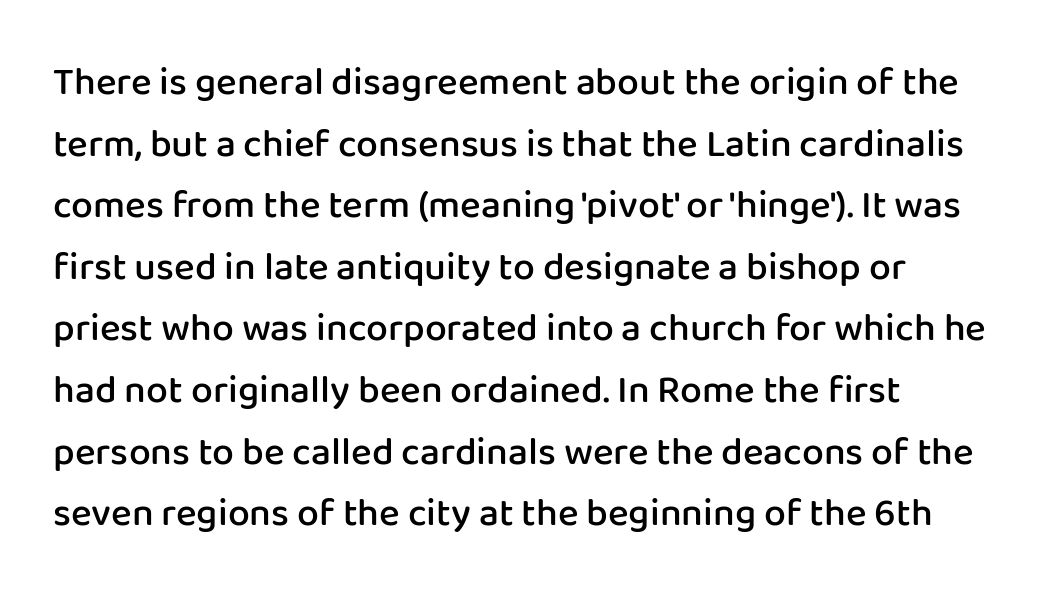
A normal amount of white space separates one row of letters from the next. If you drew a line through each stem, it would be perfectly vertical. The zone under the glyphs is completely vacant. Weight: semibold (demi). A sans-serif font was chosen for this passage. Here the designer chose a conventional face with non-uniform glyph widths.
